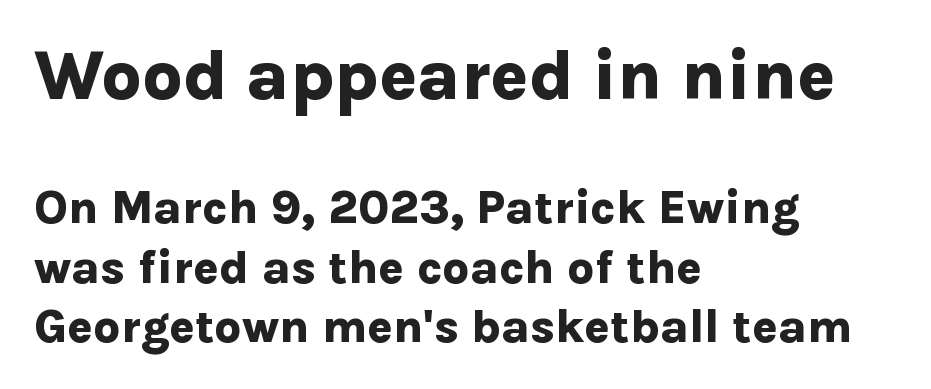
Grotesque or geometric, the face here clearly has no serifs. How are the letters spaced? Ordinarily, with no added tracking. Check under the words: just untouched page. You could not count columns in this text — the font is proportionally spaced. Reading down the block, your eye returns to a fixed left position each line.
